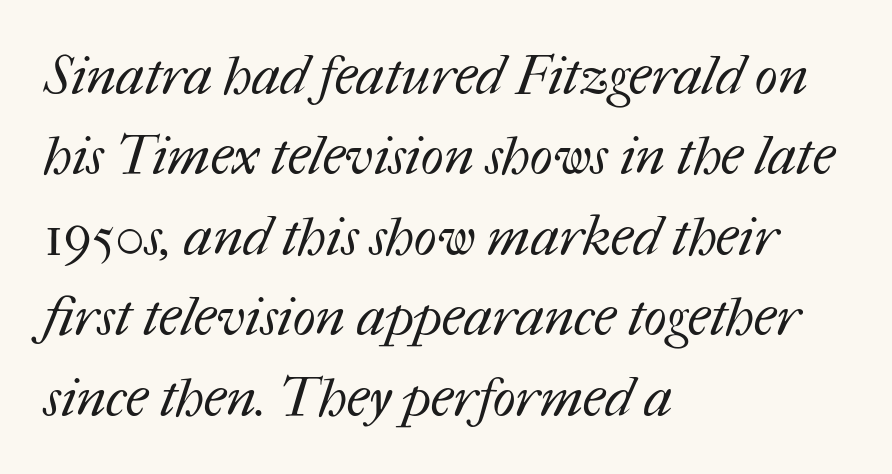
Q: Is the text bold? A: No.
Q: Is the text underlined? A: No.
Q: How is the paragraph aligned? A: Left-aligned.
Q: Is the spacing between letters normal or unusually wide? A: Normal.
Q: Is the spacing between lines tight, normal or loose? A: Normal.
Q: Width (condensed, normal, or wide)? A: Normal.
Q: Stroke contrast? A: Medium.
Q: x-height? A: Medium.
Q: Monospaced? A: No.
